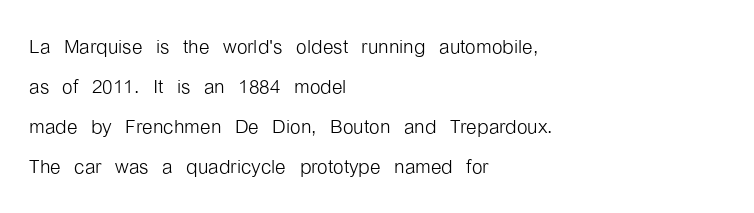
{"italic": "no", "bold": "no", "underline": "no", "align": "left", "line_spacing": "normal", "line_spacing_ratio": 1.48, "letter_spacing": "normal", "letter_spacing_em": 0.0, "glyph_px": 27}
